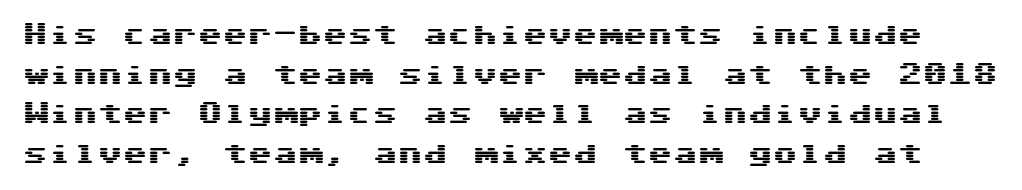
{"italic": "no", "underline": "no", "line_spacing": "normal", "line_spacing_ratio": 1.59, "letter_spacing": "normal", "letter_spacing_em": 0.0, "glyph_px": 25}
